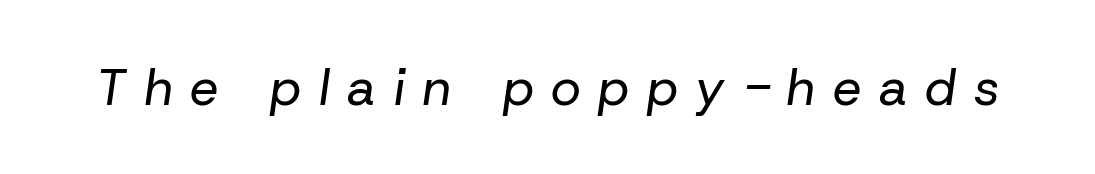
Q: Is the text bold? A: No.
Q: Is the text italic (slanted)? A: Yes, it leans right by about 8 degrees.
Q: Is the text underlined? A: No.
Q: Is the spacing between letters normal or unusually wide? A: Unusually wide.
Q: Width (condensed, normal, or wide)? A: Normal.
Q: Stroke contrast? A: Low.
Q: x-height? A: Medium.
Q: Monospaced? A: No.
